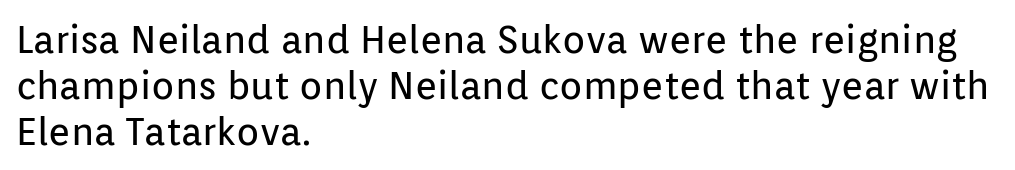
{"serif": "no", "italic": "no", "bold": "no", "weight": "regular", "width": "normal", "stroke_contrast": "low", "x_height": "medium", "monospaced": "no", "underline": "no", "align": "left", "line_spacing_ratio": 1.21, "letter_spacing": "normal", "letter_spacing_em": 0.0, "glyph_px": 38}
